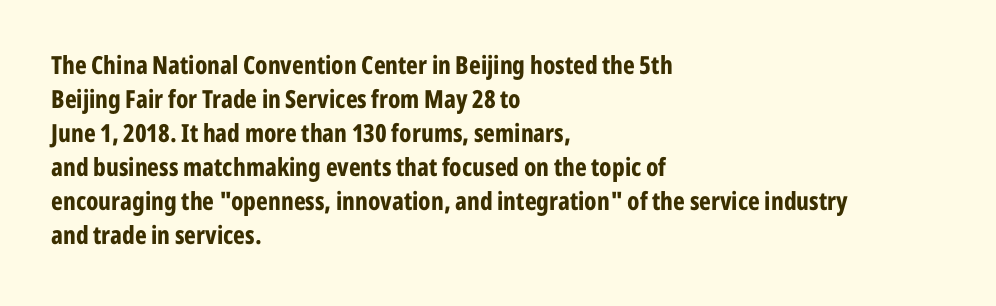
{"italic": "no", "bold": "yes", "underline": "no", "align": "left", "line_spacing": "normal", "line_spacing_ratio": 1.36, "letter_spacing": "normal", "letter_spacing_em": 0.0, "glyph_px": 25}
